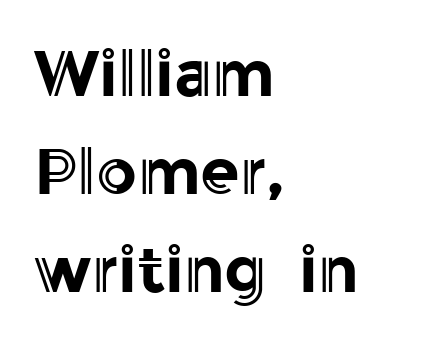
{"italic": "no", "width": "normal", "x_height": "medium", "monospaced": "no", "underline": "no", "align": "left", "line_spacing": "normal", "line_spacing_ratio": 1.53, "letter_spacing": "normal", "letter_spacing_em": 0.0, "glyph_px": 64}
